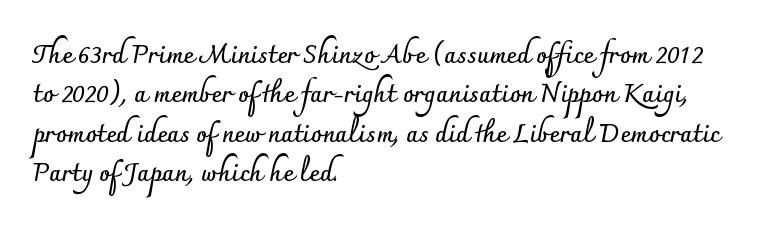
Evenly set lines give the paragraph a standard silhouette. Glance below the letters and you will spot only blank space. Typeset ragged right — the left edge is the straight one. This sample uses plain, unmodified letter spacing. I'd describe the lettering as bold — thick and assertive.
